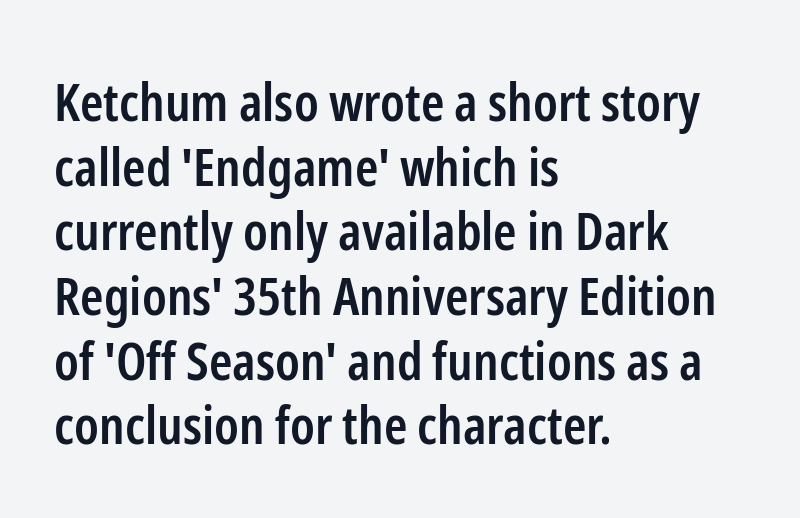
The image shows 53 px semibold, condensed sans-serif type, upright; set left-aligned, line spacing 1.22x, normal letter spacing, not underlined; low stroke contrast and a medium x-height.
